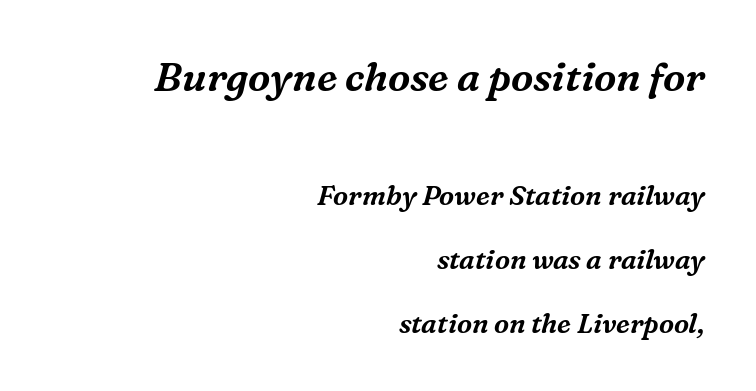
Q: Is the text italic (slanted)? A: Yes, it leans right by about 16 degrees.
Q: Is the typeface a serif or a sans-serif typeface? A: Serif.
Q: Is the text underlined? A: No.
Q: How is the paragraph aligned? A: Right-aligned.
Q: Is the spacing between letters normal or unusually wide? A: Normal.
Q: Is the spacing between lines tight, normal or loose? A: Loose.
Q: Which block of text is set in a larger size, the first (top) or the second (bottom)? A: The first (top) one.
Q: Width (condensed, normal, or wide)? A: Normal.
Q: Stroke contrast? A: Medium.
Q: x-height? A: Medium.
Q: Monospaced? A: No.
